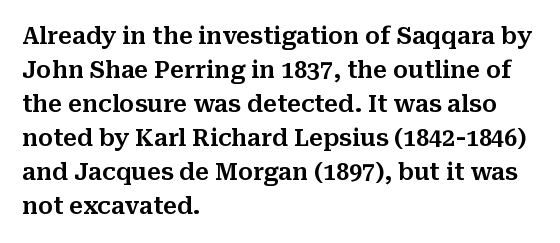
Clear beneath every line of the passage. Notice how descenders clear the ascenders below comfortably — that's standard leading. In terms of letterspacing, this is plain default setting. The lettering stays uniformly vertical, giving the passage a roman look. The lines in this sample share a left origin and differ only in where they stop.
